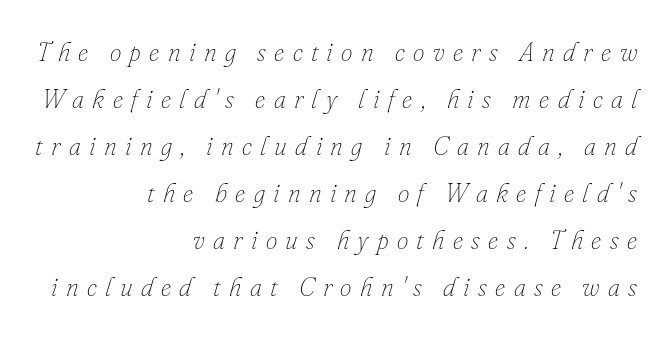
{"italic": "yes", "lean": "right", "slant_degrees": 16, "bold": "no", "underline": "no", "align": "right", "line_spacing_ratio": 1.81, "letter_spacing": "wide", "letter_spacing_em": 0.32, "glyph_px": 26}
